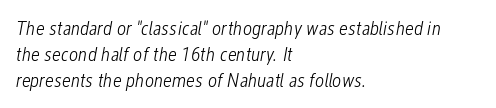
Posture: slanted. Letter spacing: default. Is the stroke heavy? The answer is a plain regular-or-lighter. The rag falls on the right side of this text block. Has an underline been added? It has not.
